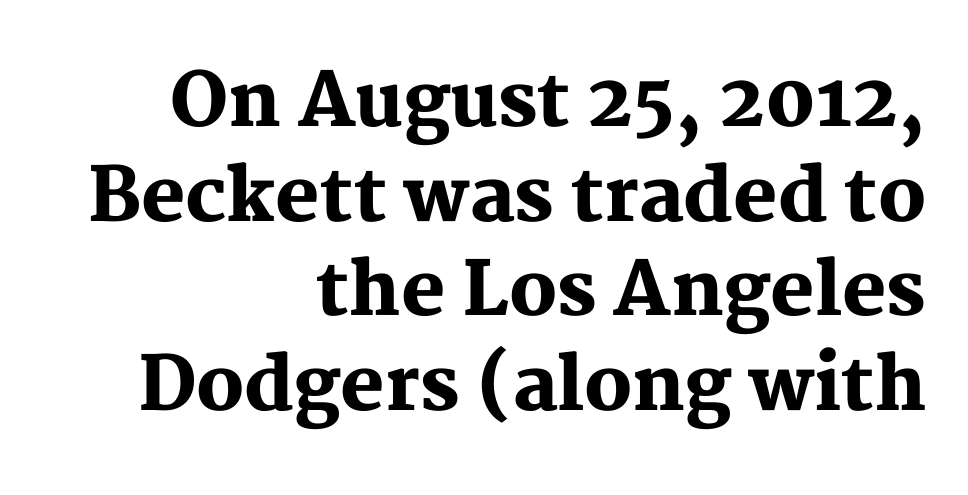
{"serif": "yes", "italic": "no", "bold": "yes", "weight": "heavy", "width": "normal", "stroke_contrast": "medium", "x_height": "medium", "monospaced": "no", "underline": "no", "align": "right", "line_spacing": "normal", "line_spacing_ratio": 1.28, "letter_spacing": "normal", "letter_spacing_em": 0.0, "glyph_px": 74}
